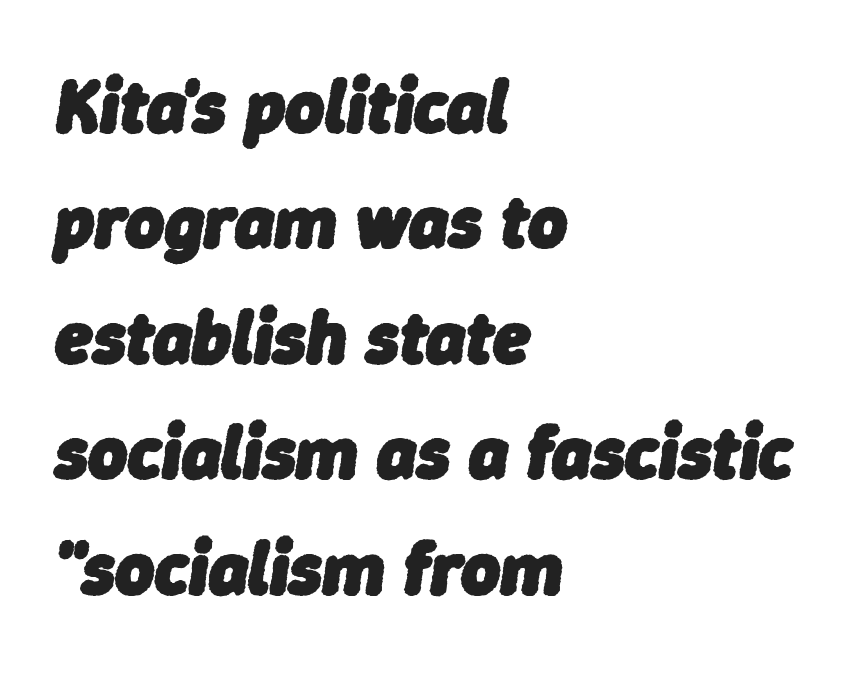
Compared with typical body copy, the letter spacing here is the same. A student would call this left alignment; a typographer would say flush left, rag right. Rule under the text: the space is simply empty. You could not count columns in this text — the font is proportionally spaced.
